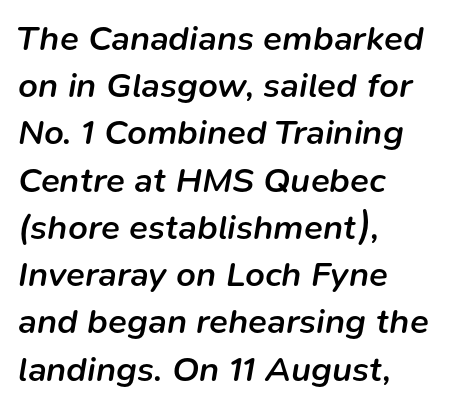
{"italic": "yes", "lean": "right", "slant_degrees": 9, "bold": "semi", "weight": "semibold", "width": "normal", "stroke_contrast": "low", "x_height": "medium", "monospaced": "no", "underline": "no", "align": "left", "line_spacing": "normal", "line_spacing_ratio": 1.35, "letter_spacing": "normal", "letter_spacing_em": 0.0, "glyph_px": 35}
